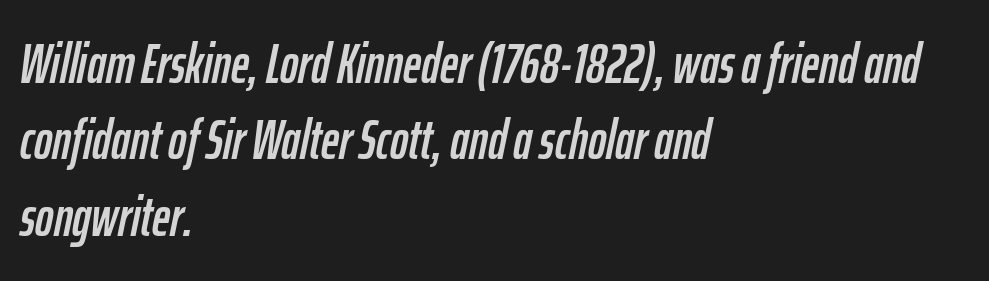
The baseline area is clear. Varying glyph widths throughout — classic text-font behaviour. Posture: slanted. Line beginnings align vertically; line endings do not. Nobody touched the tracking dial on this one.
